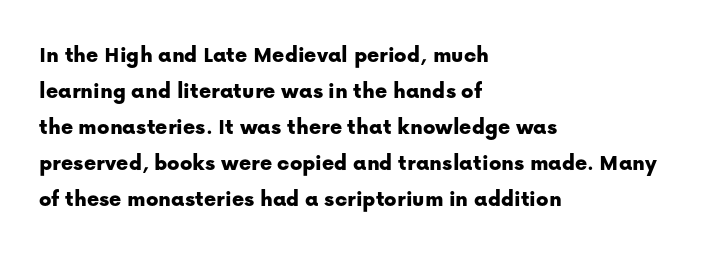
The image shows 23 px text type, upright; set left-aligned, normal line spacing (1.56x), normal letter spacing, not underlined.
